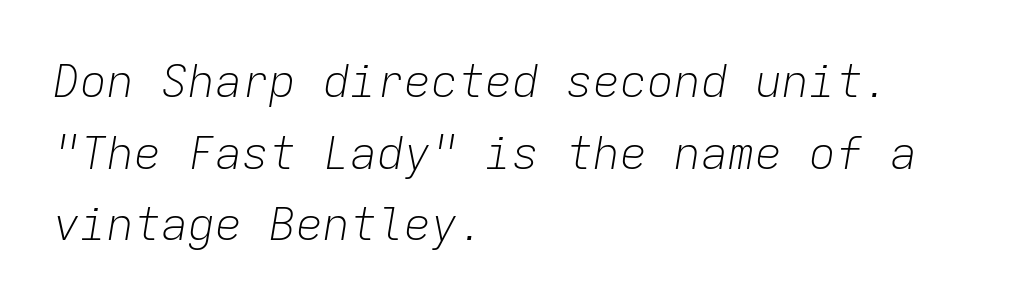
{"italic": "yes", "lean": "right", "slant_degrees": 9, "bold": "no", "weight": "light", "width": "normal", "stroke_contrast": "low", "x_height": "medium", "monospaced": "yes", "underline": "no", "align": "left", "line_spacing": "normal", "line_spacing_ratio": 1.59, "letter_spacing": "normal", "letter_spacing_em": 0.0, "glyph_px": 45}
